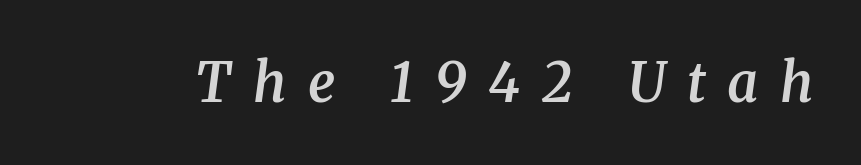
The image shows 54 px semibold serif type, italic (leaning right); set unusually wide letter spacing (+0.4 em), not underlined; medium stroke contrast and a medium x-height.
